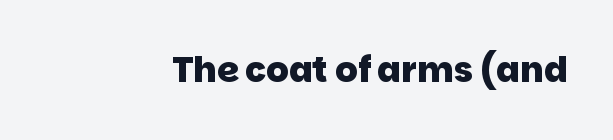
The image shows 35 px heavy sans-serif type; set normal letter spacing, not underlined; low stroke contrast and a large x-height.
